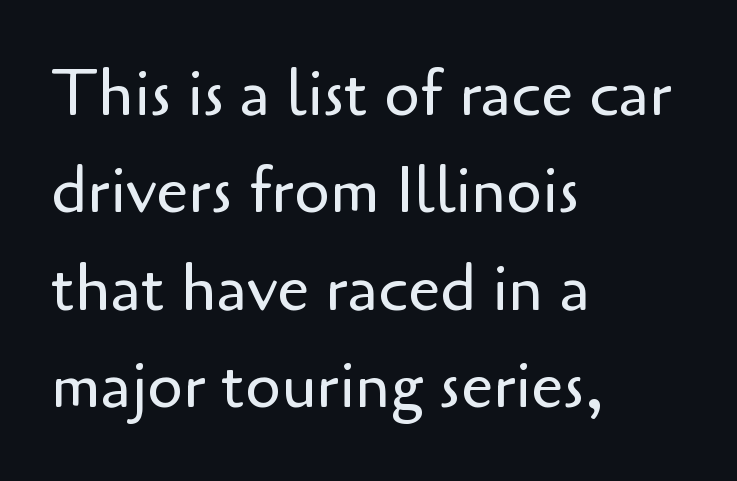
{"serif": "no", "italic": "no", "bold": "no", "weight": "regular", "width": "normal", "stroke_contrast": "low", "x_height": "small", "monospaced": "no", "underline": "no", "align": "left", "line_spacing": "normal", "line_spacing_ratio": 1.52, "letter_spacing": "normal", "letter_spacing_em": 0.0, "glyph_px": 64}
